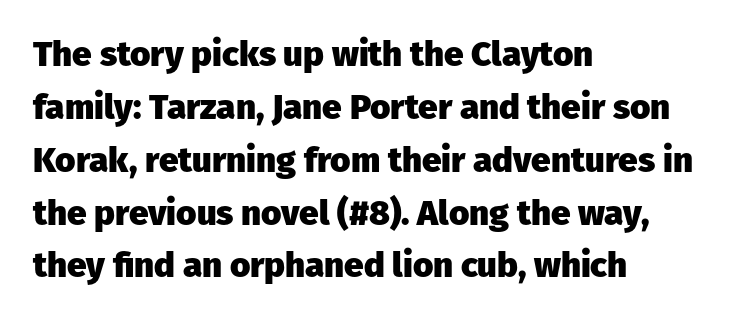
The image shows 35 px heavy sans-serif type, upright; set left-aligned, normal line spacing (1.51x), normal letter spacing, not underlined; low stroke contrast and a medium x-height.
